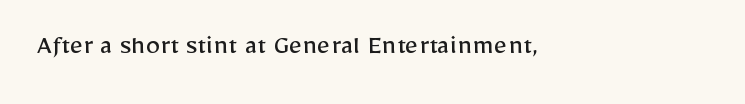
The face used here is rendered with its standard letterfit. The face looks like a standard text weight, possibly lighter. This is the regular roman posture of the typeface. Where is the straight margin? On the left.
